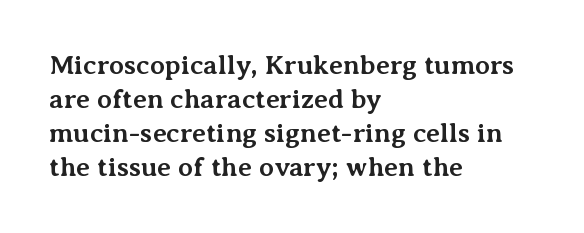
The image shows 27 px bold type, upright; set left-aligned, normal line spacing (1.26x), normal letter spacing, not underlined.
